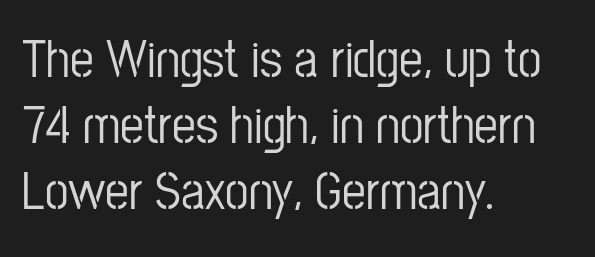
{"serif": "no", "italic": "no", "width": "condensed", "stroke_contrast": "low", "x_height": "medium", "monospaced": "no", "underline": "no", "align": "left", "line_spacing": "normal", "line_spacing_ratio": 1.25, "letter_spacing": "normal", "letter_spacing_em": 0.0, "glyph_px": 53}
